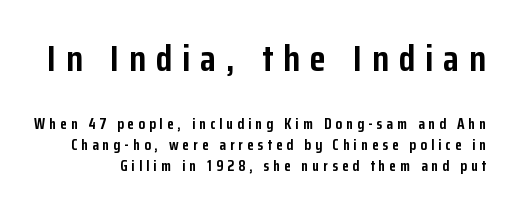
The image shows 37 px semibold, condensed sans-serif type, upright; set normal line spacing (1.41x), unusually wide letter spacing (+0.27 em), not underlined; the first (top) block is 2.47x larger; low stroke contrast and a medium x-height.
